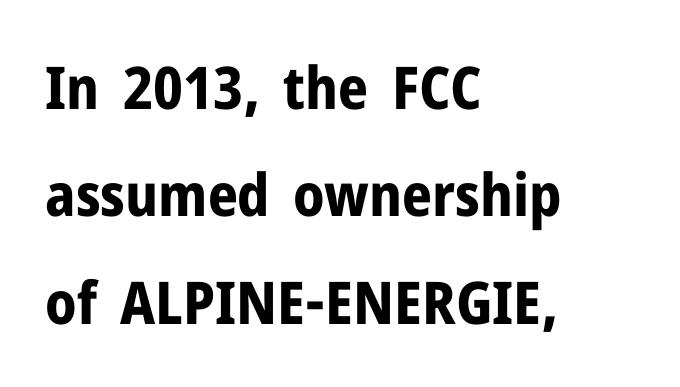
{"serif": "no", "italic": "no", "bold": "yes", "weight": "bold", "width": "normal", "stroke_contrast": "low", "x_height": "medium", "monospaced": "no", "underline": "no", "align": "left", "line_spacing_ratio": 1.82, "letter_spacing": "normal", "letter_spacing_em": 0.0, "glyph_px": 59}
